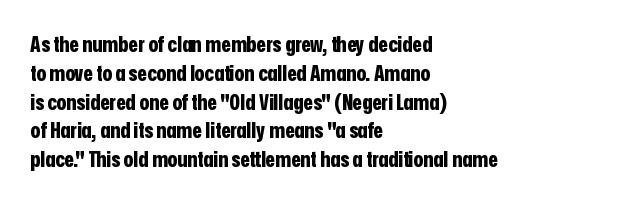
Q: Is the text bold? A: Yes.
Q: Is the text italic (slanted)? A: No, it is upright.
Q: Is the text underlined? A: No.
Q: How is the paragraph aligned? A: Left-aligned.
Q: Is the spacing between letters normal or unusually wide? A: Normal.
Q: Is the spacing between lines tight, normal or loose? A: Normal.
